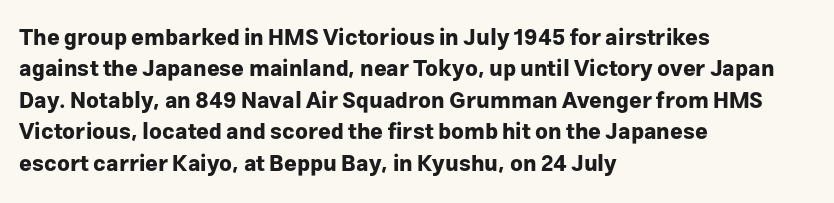
The vertical gap from one line to the next is medium. Bold? Absolutely — the strokes are thick and heavy. Plain, unruled lines of type. The ragged edge is on the right, which tells us the setting is flush left.
